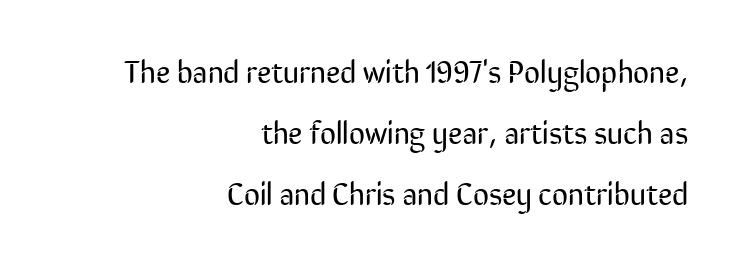
Q: Is the text bold? A: No.
Q: Is the text italic (slanted)? A: No, it is upright.
Q: Is the typeface a serif or a sans-serif typeface? A: Sans-serif.
Q: Is the text underlined? A: No.
Q: How is the paragraph aligned? A: Right-aligned.
Q: Is the spacing between letters normal or unusually wide? A: Normal.
Q: Is the spacing between lines tight, normal or loose? A: Loose.
Q: Width (condensed, normal, or wide)? A: Condensed.
Q: Stroke contrast? A: Low.
Q: x-height? A: Medium.
Q: Monospaced? A: No.
